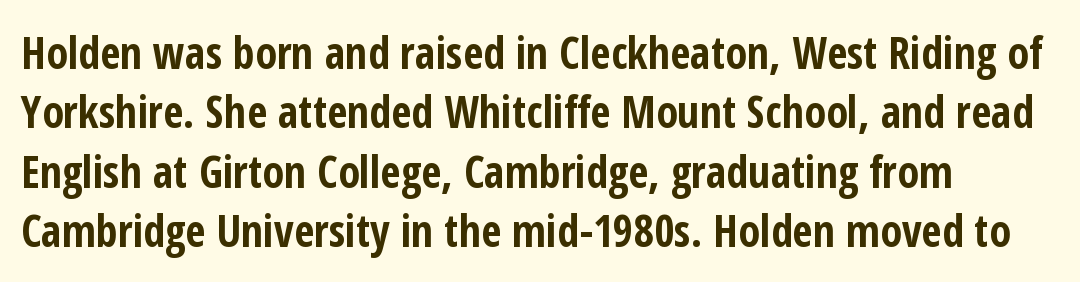
Default kerning and tracking; the words read as compact shapes. Has an underline been added? It has not. This sample has the flowing, uneven cadence of proportional lettering. Is this a sans? Yes — the strokes have no serifs.
